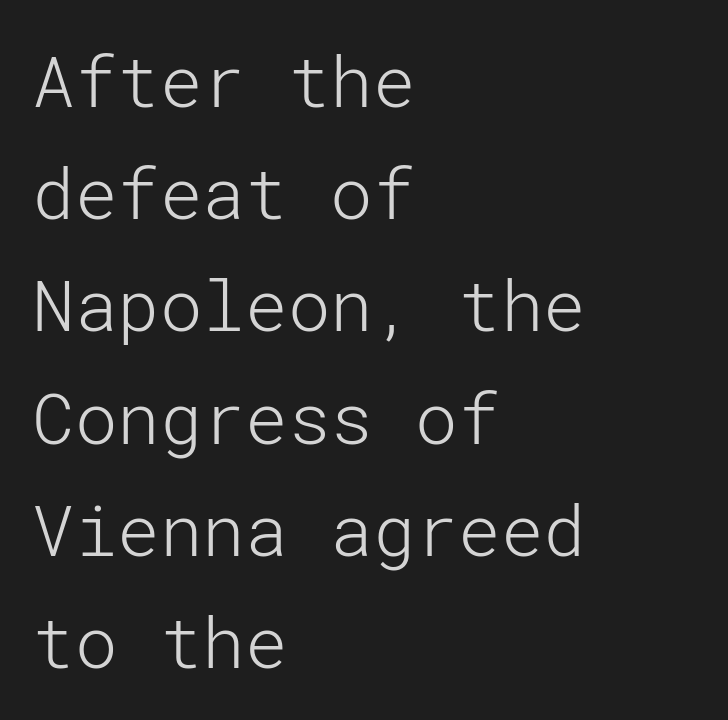
{"serif": "no", "italic": "no", "bold": "no", "weight": "light", "width": "normal", "stroke_contrast": "low", "x_height": "medium", "underline": "no", "align": "left", "line_spacing": "normal", "line_spacing_ratio": 1.58, "letter_spacing": "normal", "letter_spacing_em": 0.0, "glyph_px": 71}
